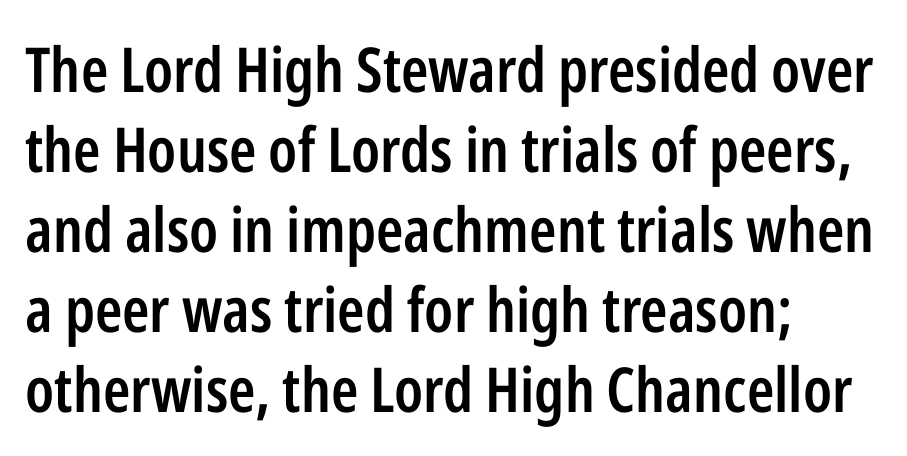
How heavy is the stroke? Medium-heavy — a semibold, shy of bold. These lines sit exactly where default settings would place them. Default kerning and tracking; the words read as compact shapes. The font's upright variant was chosen for this text. Serifs: no, the terminals of the letterforms are clean. Quick note: underline off.
